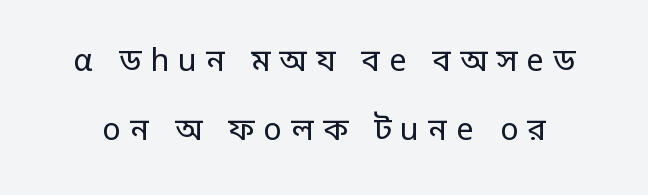
The letters advance in unequal steps, a hallmark of proportional type. Is there much room between lines? Yes — plenty of vertical air separates them. Does extra space separate the letters? Yes, quite a lot of it. Glance below the letters and you will spot only blank space. Weight: regular or lighter.
